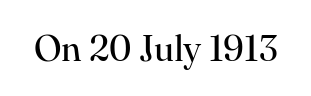
Nobody drew a line under any word here. Tall strokes in this sample are plumb rather than angled. Is this a fixed-width face? No — the glyphs have proportional, varying widths. A serif font was chosen for this passage. No chunkiness to these letters — they're not bold. Each word holds together tightly as a unit, with standard inter-letter gaps.
